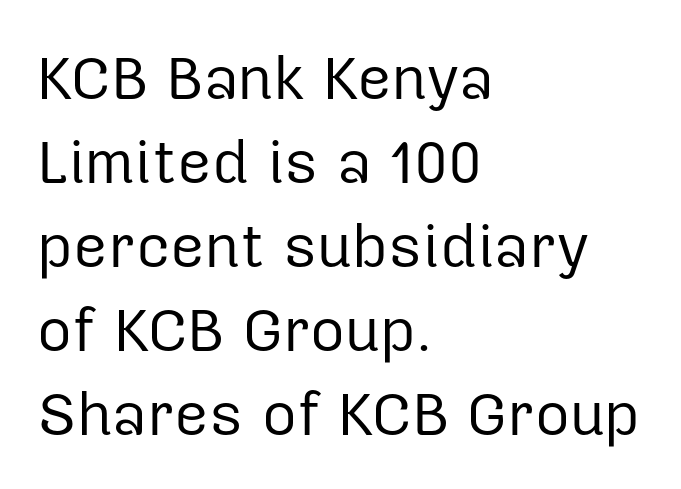
The image shows 60 px regular-weight sans-serif type, upright; set left-aligned, normal line spacing (1.4x), normal letter spacing, not underlined; low stroke contrast and a medium x-height.
